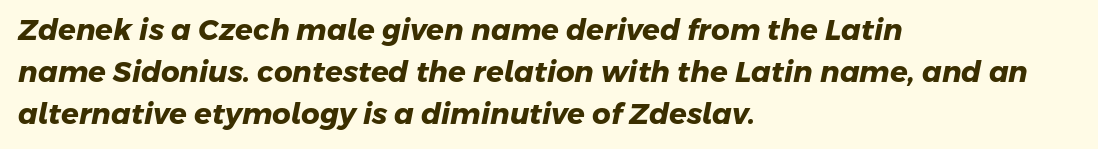
Q: Is the text bold? A: Yes.
Q: Is the typeface a serif or a sans-serif typeface? A: Sans-serif.
Q: Is the text underlined? A: No.
Q: How is the paragraph aligned? A: Left-aligned.
Q: Is the spacing between letters normal or unusually wide? A: Normal.
Q: Is the spacing between lines tight, normal or loose? A: Normal.
Q: Width (condensed, normal, or wide)? A: Normal.
Q: Stroke contrast? A: Low.
Q: x-height? A: Medium.
Q: Monospaced? A: No.
